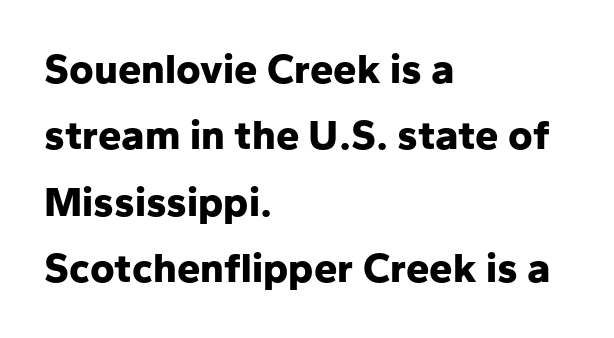
{"serif": "no", "italic": "no", "bold": "yes", "weight": "bold", "width": "normal", "stroke_contrast": "low", "x_height": "medium", "monospaced": "no", "underline": "no", "align": "left", "line_spacing": "normal", "line_spacing_ratio": 1.58, "letter_spacing": "normal", "letter_spacing_em": 0.0, "glyph_px": 42}
